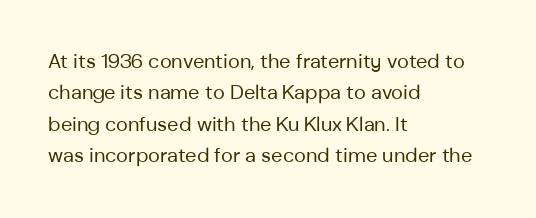
{"italic": "no", "bold": "no", "underline": "no", "align": "left", "line_spacing": "normal", "line_spacing_ratio": 1.57, "letter_spacing": "normal", "letter_spacing_em": 0.0, "glyph_px": 20}
